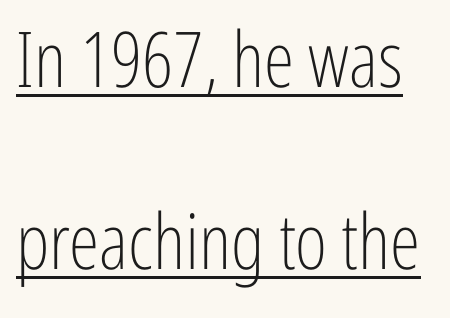
Letterform terminals end flat and unadorned throughout the passage. Proportional: the letters do not fall into vertical columns. Is there much room between lines? Yes — plenty of vertical air separates them. The letters sit at their default tracking, neither squeezed nor spread. The typeface has the unassuming heft of standard copy or less.
